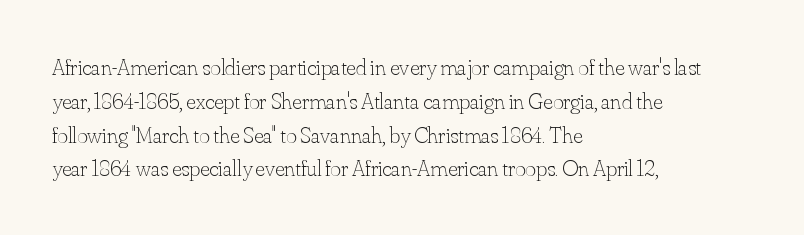
{"italic": "no", "bold": "no", "underline": "no", "align": "left", "line_spacing": "normal", "line_spacing_ratio": 1.47, "letter_spacing": "normal", "letter_spacing_em": 0.0, "glyph_px": 23}
